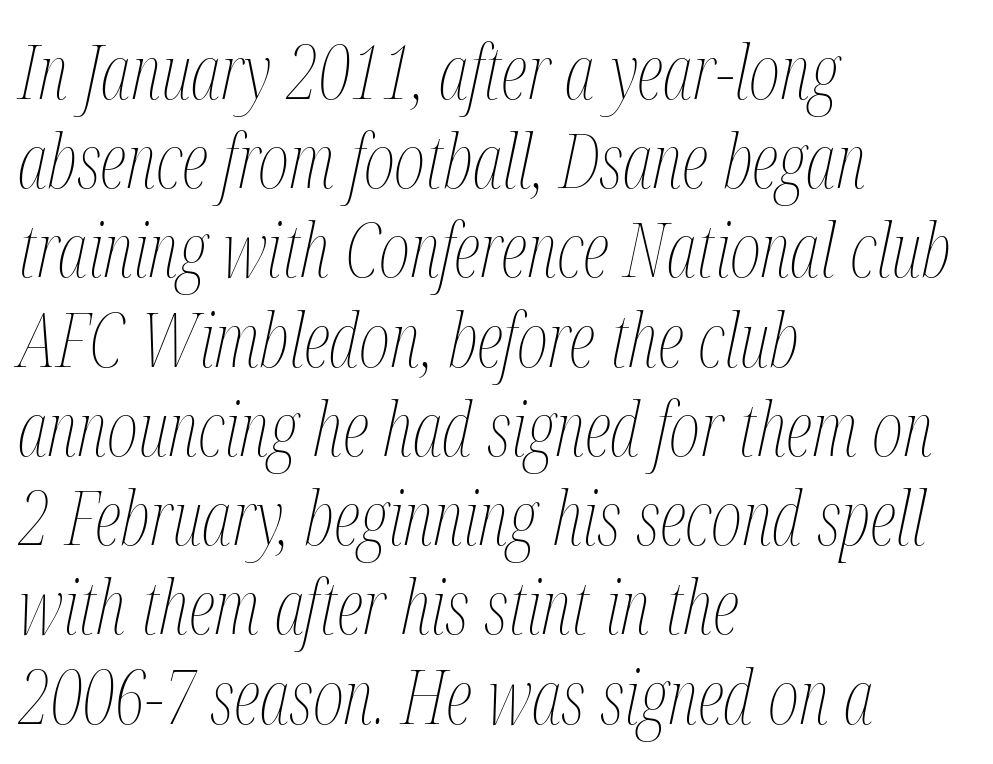
{"italic": "yes", "lean": "right", "slant_degrees": 12, "bold": "no", "weight": "thin", "width": "condensed", "stroke_contrast": "medium", "x_height": "medium", "monospaced": "no", "underline": "no", "align": "left", "line_spacing_ratio": 1.19, "letter_spacing": "normal", "letter_spacing_em": 0.0, "glyph_px": 75}
